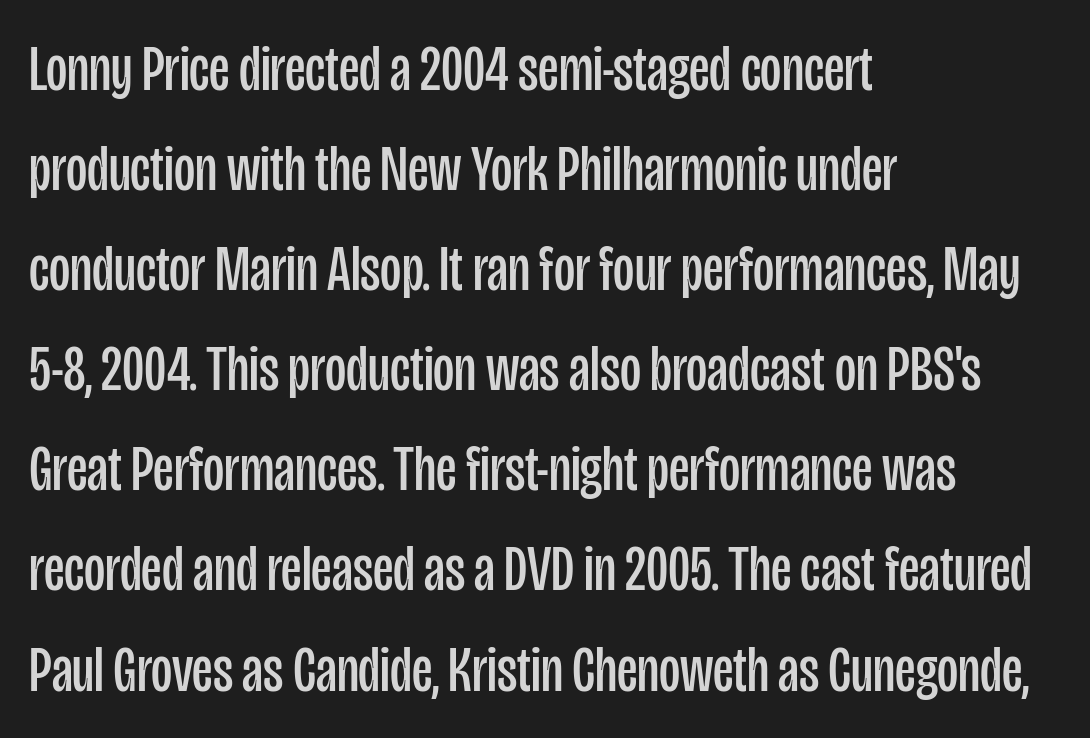
Unlike a traditional serif, this face leaves its strokes unadorned. Do the characters align in a grid? No, the font is proportional. Reading down the block, your eye returns to a fixed left position each line. The lettering holds an erect, upright posture throughout. How would I describe the line gaps? Plain and ordinary.
